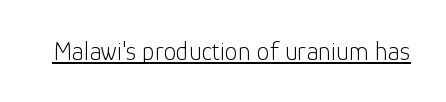
Short note: letters normally spaced. Is this a heavy cut? Hardly; it is regular or lighter. This sample uses an upright cut, with every glyph sitting square on the baseline. Is there an underline? Yes — a line sits under the letters.
